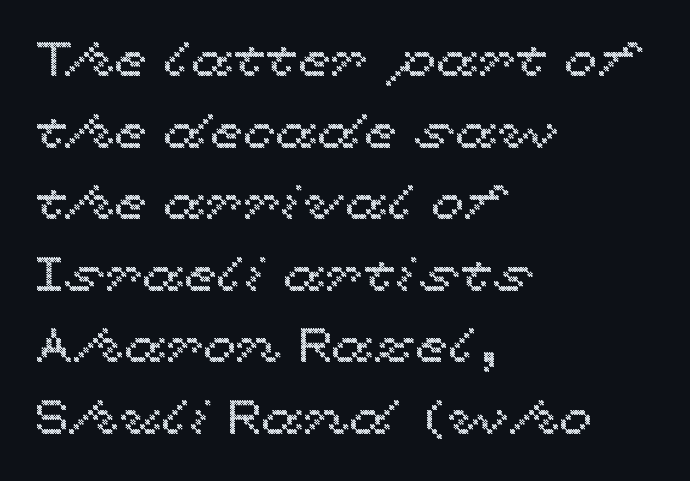
The image shows 48 px wide type; set left-aligned, normal line spacing (1.49x), normal letter spacing, not underlined; a medium x-height.
